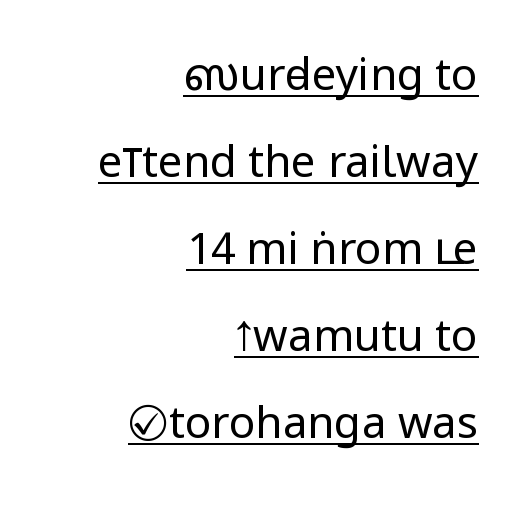
Rows of type keep a wide berth in the vertical direction. The paragraph shown leans on its right margin. Ordinary non-slanted type is in use. Are there feet on the stems? There aren't — it's a sans. Here the glyphs are tracked normally, forming tight word shapes.
